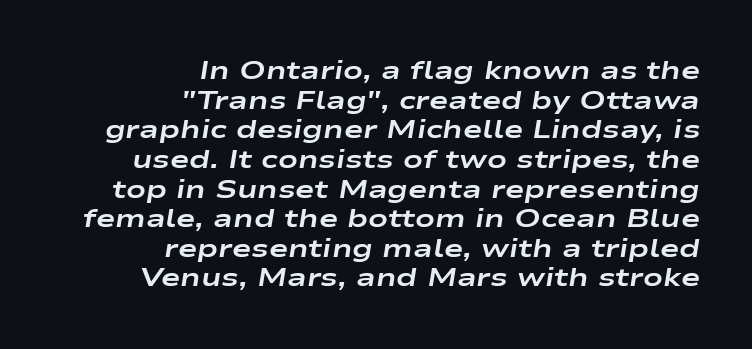
{"italic": "yes", "lean": "right", "slant_degrees": 9, "bold": "yes", "underline": "no", "align": "right", "line_spacing": "tight", "line_spacing_ratio": 1.14, "letter_spacing": "normal", "letter_spacing_em": 0.0, "glyph_px": 26}
